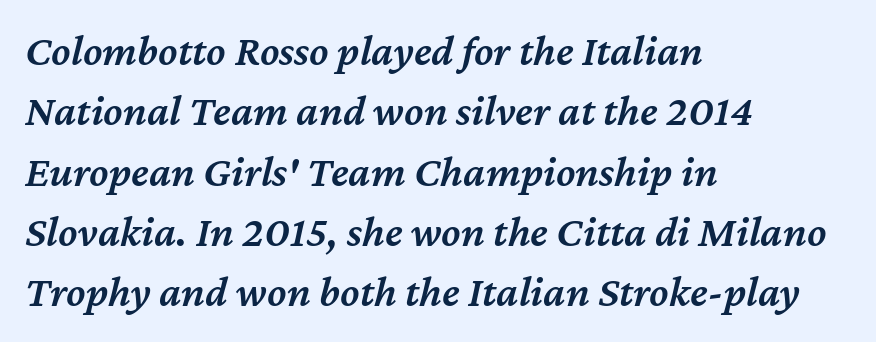
The image shows 44 px semibold type, italic (leaning right); set left-aligned, normal line spacing (1.37x), normal letter spacing, not underlined; medium stroke contrast and a medium x-height.
